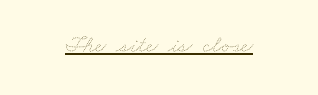
The image shows 24 px text type; set normal letter spacing, underlined.
